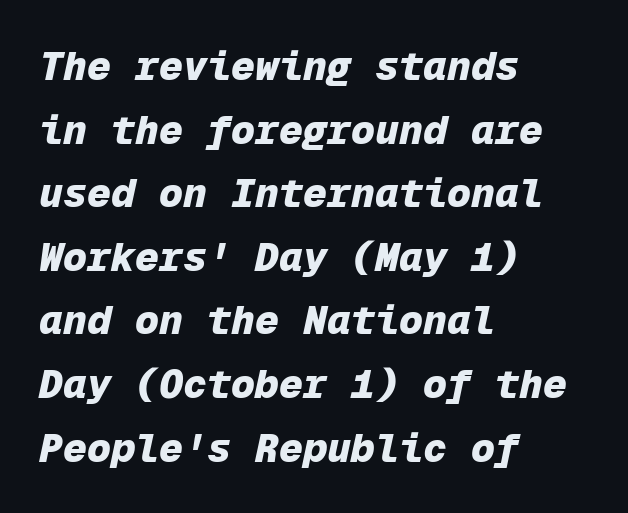
{"italic": "yes", "lean": "right", "slant_degrees": 12, "bold": "yes", "weight": "heavy", "width": "normal", "stroke_contrast": "low", "x_height": "medium", "monospaced": "yes", "underline": "no", "align": "left", "line_spacing": "normal", "line_spacing_ratio": 1.59, "letter_spacing": "normal", "letter_spacing_em": 0.0, "glyph_px": 40}
